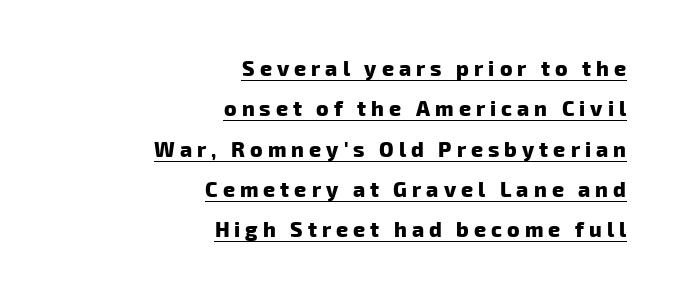
Q: Is the text bold? A: Yes.
Q: Is the text underlined? A: Yes.
Q: How is the paragraph aligned? A: Right-aligned.
Q: Is the spacing between letters normal or unusually wide? A: Unusually wide.
Q: Is the spacing between lines tight, normal or loose? A: Loose.
